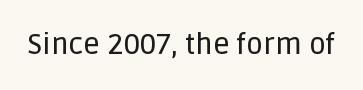
Q: Is the text italic (slanted)? A: No, it is upright.
Q: Is the typeface a serif or a sans-serif typeface? A: Sans-serif.
Q: Is the text underlined? A: No.
Q: Is the spacing between letters normal or unusually wide? A: Normal.
Q: Width (condensed, normal, or wide)? A: Normal.
Q: Stroke contrast? A: Low.
Q: x-height? A: Large.
Q: Monospaced? A: No.
